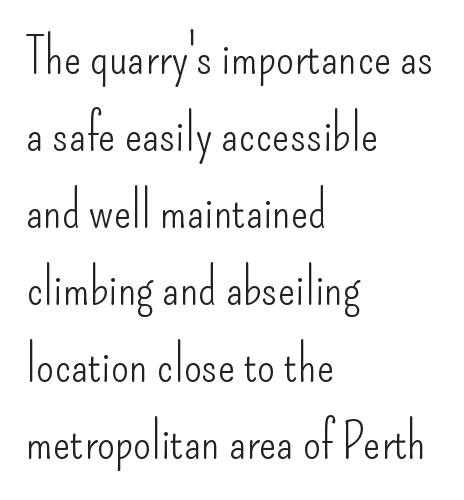
Q: Is the text bold? A: No.
Q: Is the text italic (slanted)? A: No, it is upright.
Q: Is the typeface a serif or a sans-serif typeface? A: Sans-serif.
Q: Is the text underlined? A: No.
Q: How is the paragraph aligned? A: Left-aligned.
Q: Is the spacing between letters normal or unusually wide? A: Normal.
Q: Is the spacing between lines tight, normal or loose? A: Normal.
Q: Width (condensed, normal, or wide)? A: Condensed.
Q: Stroke contrast? A: Low.
Q: x-height? A: Small.
Q: Monospaced? A: No.
